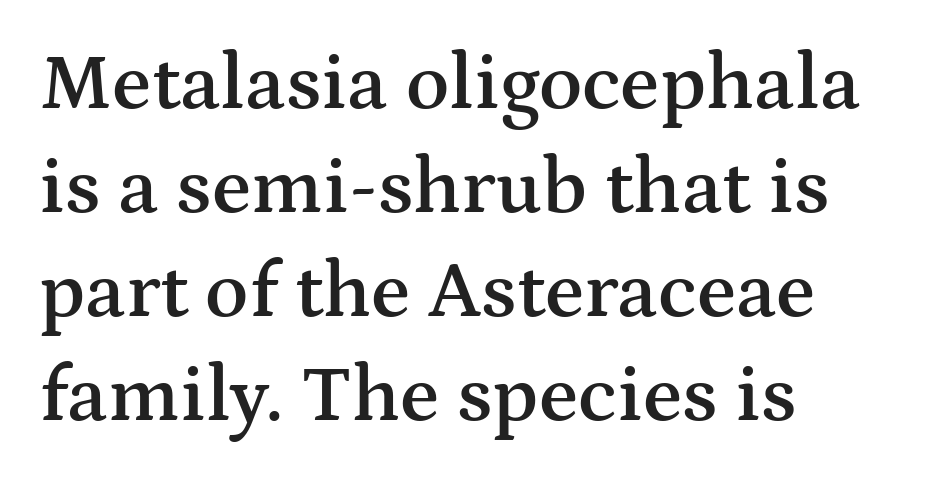
The image shows 80 px semibold, wide serif type, upright; set left-aligned, normal line spacing (1.3x), normal letter spacing, not underlined; medium stroke contrast and a medium x-height.
